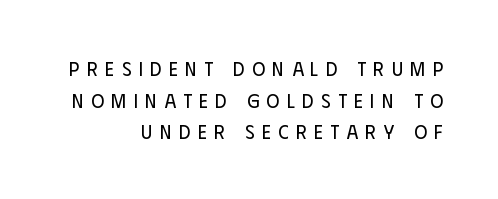
The image shows 20 px text type, upright; set right-aligned, normal line spacing (1.58x), unusually wide letter spacing (+0.37 em), not underlined.
